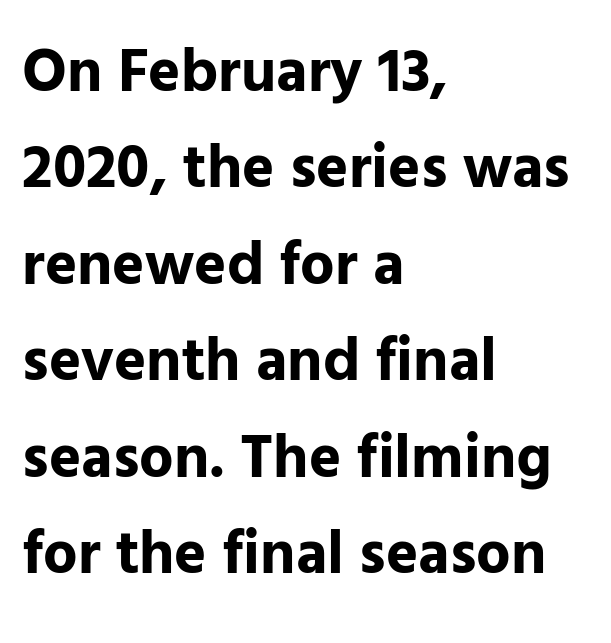
Q: Is the text bold? A: Yes.
Q: Is the text italic (slanted)? A: No, it is upright.
Q: Is the typeface a serif or a sans-serif typeface? A: Sans-serif.
Q: Is the text underlined? A: No.
Q: How is the paragraph aligned? A: Left-aligned.
Q: Is the spacing between letters normal or unusually wide? A: Normal.
Q: Is the spacing between lines tight, normal or loose? A: Normal.
Q: Width (condensed, normal, or wide)? A: Normal.
Q: Stroke contrast? A: Low.
Q: x-height? A: Medium.
Q: Monospaced? A: No.
